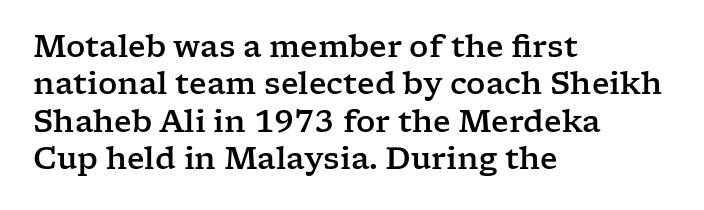
Looks like regular typesetting: each glyph gets only the width it needs. Honestly, the row spacing looks completely unremarkable. Unmarked baselines from the first word to the last. This is serif lettering, the kind often seen in printed books.
